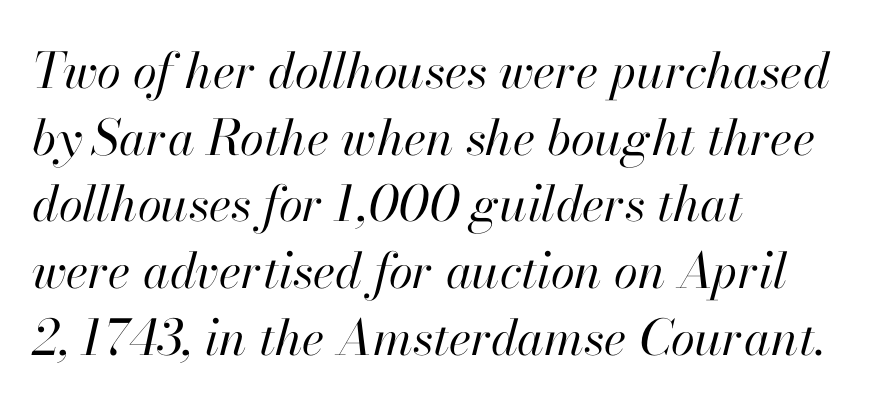
The image shows 49 px regular-weight type, italic (leaning right); set left-aligned, normal line spacing (1.36x), normal letter spacing, not underlined; high stroke contrast and a small x-height.
